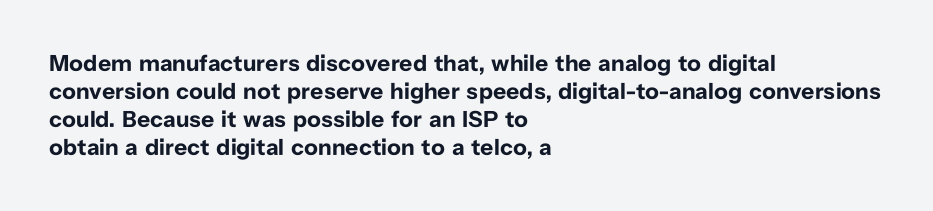
Q: Is the text bold? A: Yes.
Q: Is the text italic (slanted)? A: No, it is upright.
Q: Is the text underlined? A: No.
Q: How is the paragraph aligned? A: Left-aligned.
Q: Is the spacing between letters normal or unusually wide? A: Normal.
